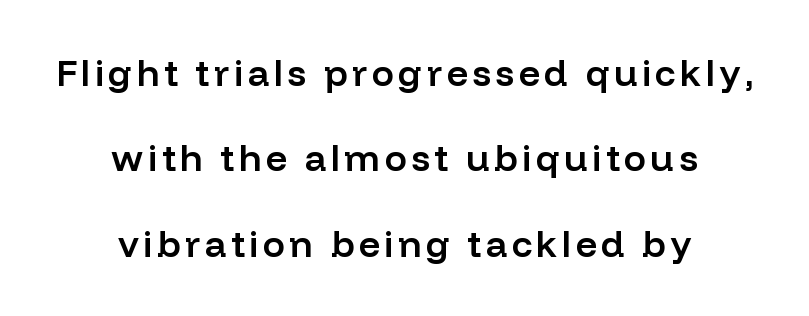
The image shows 37 px semibold sans-serif type, upright; set centered, loose line spacing (2.31x), not underlined; low stroke contrast and a medium x-height.
